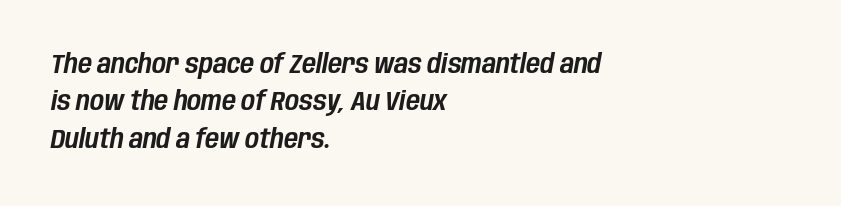
The image shows 27 px text type, italic (leaning right); set left-aligned, normal line spacing (1.38x), normal letter spacing, not underlined.
